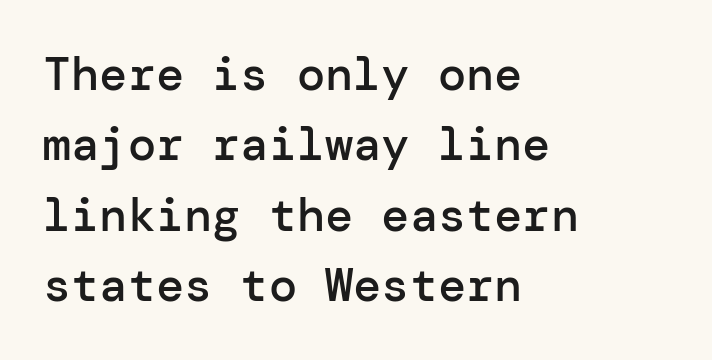
In terms of weight, the rendering is demibold, just under bold. Descenders hang freely into open space. One-word summary of the alignment: left. The letters sit at their default tracking, neither squeezed nor spread. The rendering shows plain stroke endings on the letterforms — a sans-serif design. If you measured baseline to baseline, you'd find a middling distance.
